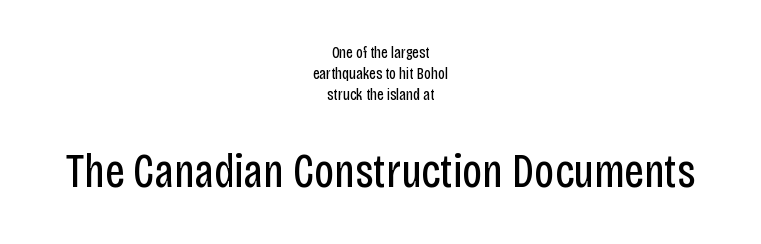
{"serif": "no", "italic": "no", "bold": "no", "weight": "regular", "width": "condensed", "stroke_contrast": "low", "x_height": "large", "monospaced": "no", "underline": "no", "align": "center", "line_spacing": "normal", "line_spacing_ratio": 1.31, "letter_spacing": "normal", "letter_spacing_em": 0.0, "larger_block": "second", "size_ratio": 2.94, "glyph_px": 47}
